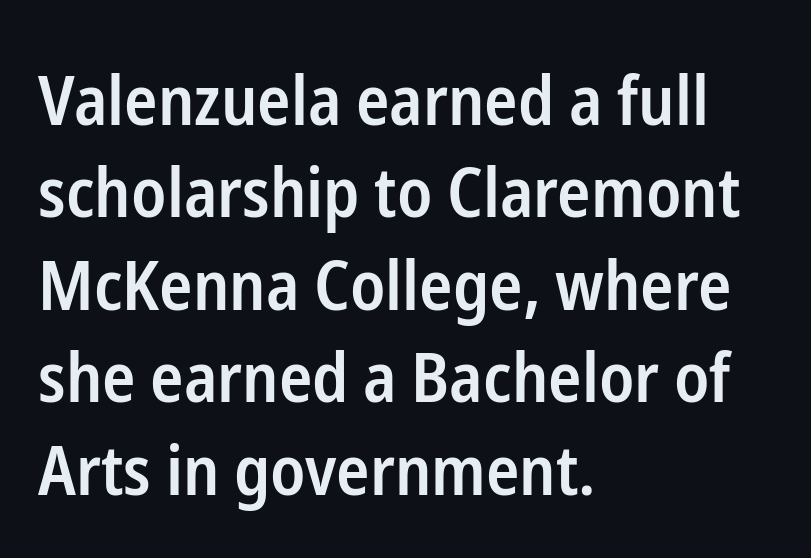
Q: Is the text bold? A: Semi-bold.
Q: Is the text italic (slanted)? A: No, it is upright.
Q: Is the typeface a serif or a sans-serif typeface? A: Sans-serif.
Q: Is the text underlined? A: No.
Q: How is the paragraph aligned? A: Left-aligned.
Q: Is the spacing between letters normal or unusually wide? A: Normal.
Q: Is the spacing between lines tight, normal or loose? A: Normal.
Q: Width (condensed, normal, or wide)? A: Condensed.
Q: Stroke contrast? A: Low.
Q: x-height? A: Medium.
Q: Monospaced? A: No.
